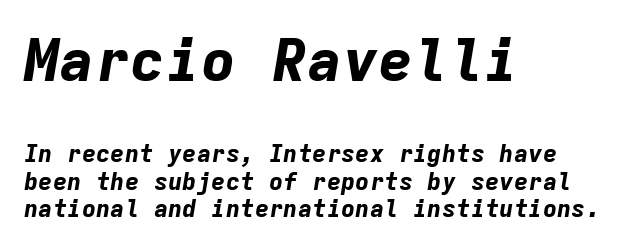
Think of a typewriter: that constant character pitch is what you see here. It's the slanting kind of type. What stands out about the letter spacing? Nothing — it is the standard amount. The typesetting leans heavy: a genuine bold.
